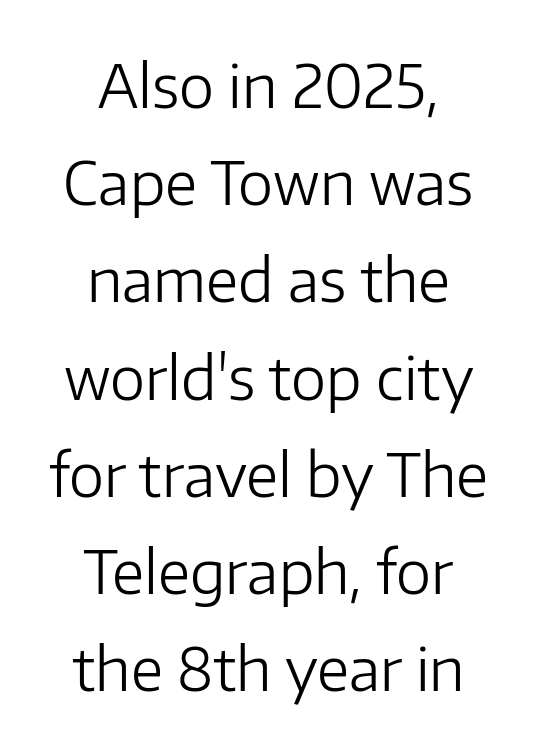
Centered paragraph, ragged on both sides. This sample has the flowing, uneven cadence of proportional lettering. Default kerning and tracking; the words read as compact shapes. Serifs: no, the terminals of the letterforms are clean. Only glyphs here, with clear space below each row.
